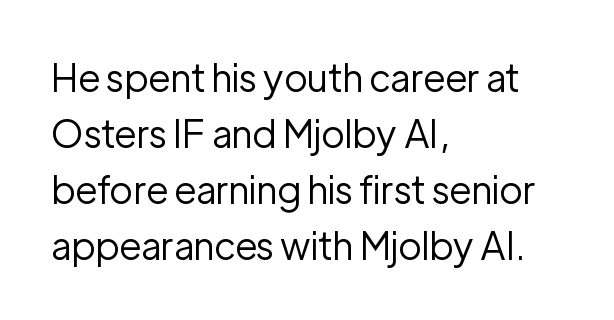
Q: Is the text bold? A: No.
Q: Is the text italic (slanted)? A: No, it is upright.
Q: Is the typeface a serif or a sans-serif typeface? A: Sans-serif.
Q: Is the text underlined? A: No.
Q: How is the paragraph aligned? A: Left-aligned.
Q: Is the spacing between letters normal or unusually wide? A: Normal.
Q: Is the spacing between lines tight, normal or loose? A: Normal.
Q: Width (condensed, normal, or wide)? A: Normal.
Q: Stroke contrast? A: Low.
Q: x-height? A: Medium.
Q: Monospaced? A: No.
